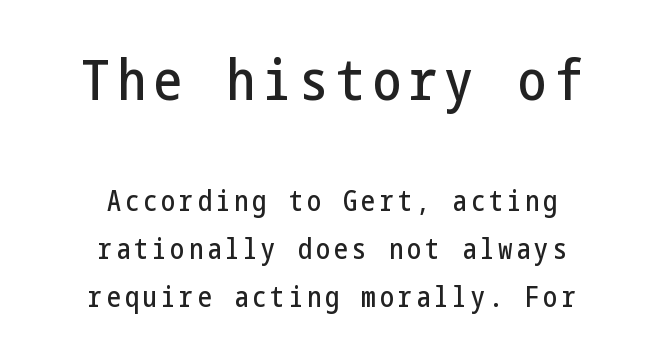
The image shows 56 px condensed sans-serif type, upright; set centered, line spacing 1.72x, not underlined; the first (top) block is 2.0x larger; low stroke contrast and a medium x-height.
